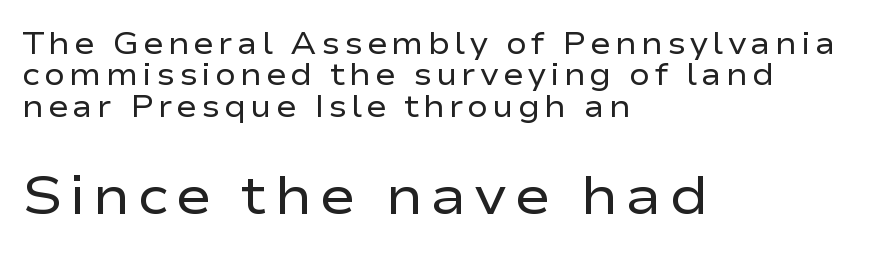
Q: Is the text bold? A: No.
Q: Is the text italic (slanted)? A: No, it is upright.
Q: Is the typeface a serif or a sans-serif typeface? A: Sans-serif.
Q: Is the text underlined? A: No.
Q: How is the paragraph aligned? A: Left-aligned.
Q: Is the spacing between lines tight, normal or loose? A: Tight.
Q: Which block of text is set in a larger size, the first (top) or the second (bottom)? A: The second (bottom) one.
Q: Width (condensed, normal, or wide)? A: Wide.
Q: Stroke contrast? A: Low.
Q: x-height? A: Medium.
Q: Monospaced? A: No.
